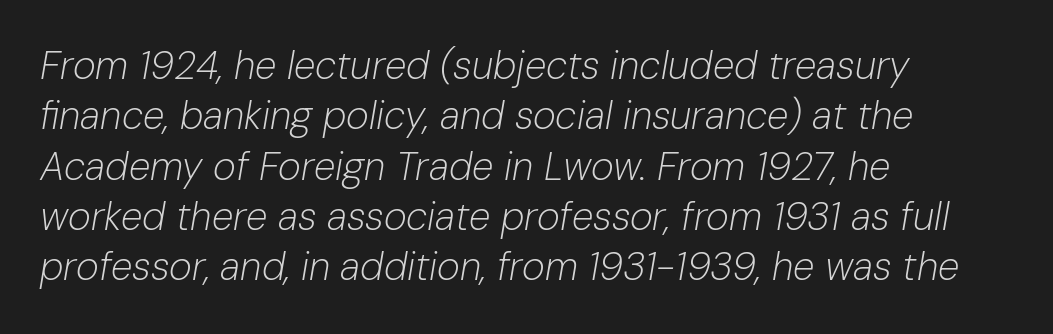
{"italic": "yes", "lean": "right", "slant_degrees": 10, "bold": "no", "weight": "light", "width": "normal", "stroke_contrast": "low", "x_height": "medium", "monospaced": "no", "underline": "no", "align": "left", "line_spacing": "normal", "line_spacing_ratio": 1.29, "letter_spacing": "normal", "letter_spacing_em": 0.0, "glyph_px": 39}
